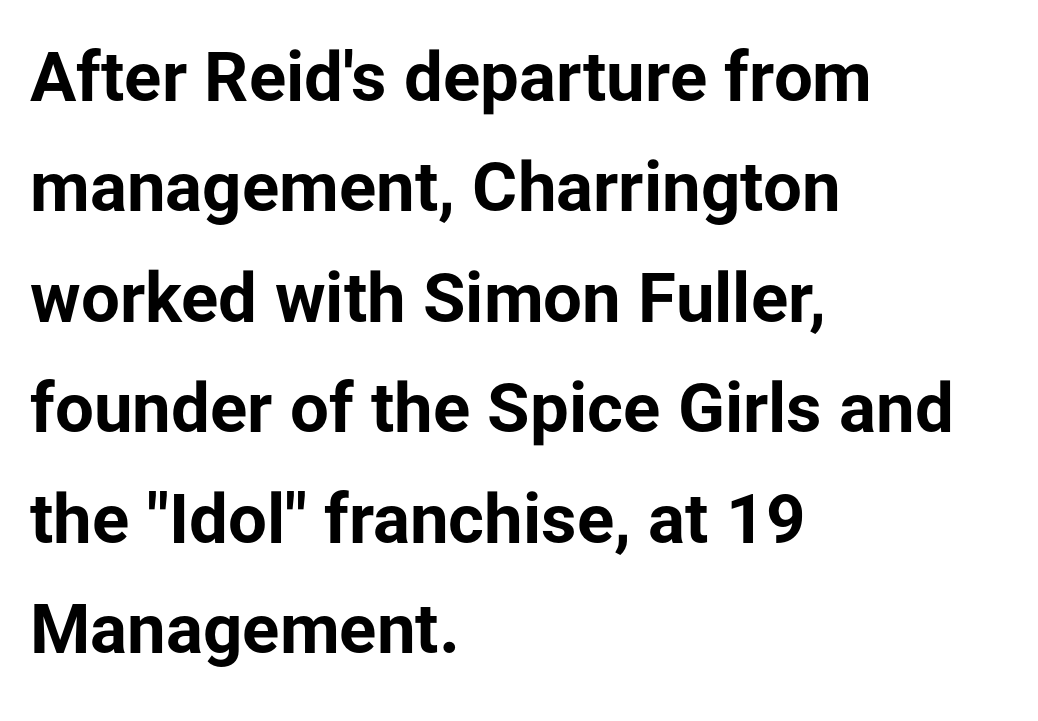
{"serif": "no", "italic": "no", "bold": "yes", "weight": "bold", "width": "normal", "stroke_contrast": "low", "x_height": "medium", "monospaced": "no", "underline": "no", "align": "left", "line_spacing": "normal", "line_spacing_ratio": 1.6, "letter_spacing": "normal", "letter_spacing_em": 0.0, "glyph_px": 69}
